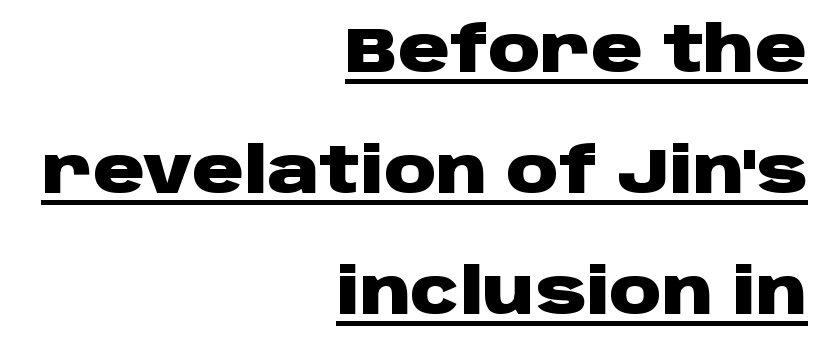
{"serif": "no", "italic": "no", "bold": "yes", "weight": "heavy", "width": "wide", "stroke_contrast": "low", "x_height": "large", "monospaced": "no", "underline": "yes", "align": "right", "line_spacing_ratio": 1.89, "letter_spacing": "normal", "letter_spacing_em": 0.0, "glyph_px": 64}
